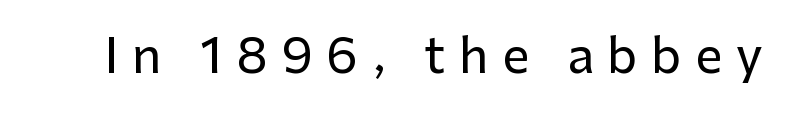
Characters follow at a spacing far wider than the type designer built in. Check where the strokes stop: nothing finishes them off — pure sans. Posture: straight, roman, zero tilt. Character widths vary here, with narrow letters taking less room than wide ones. Honestly, there is no underline to notice here at all.
